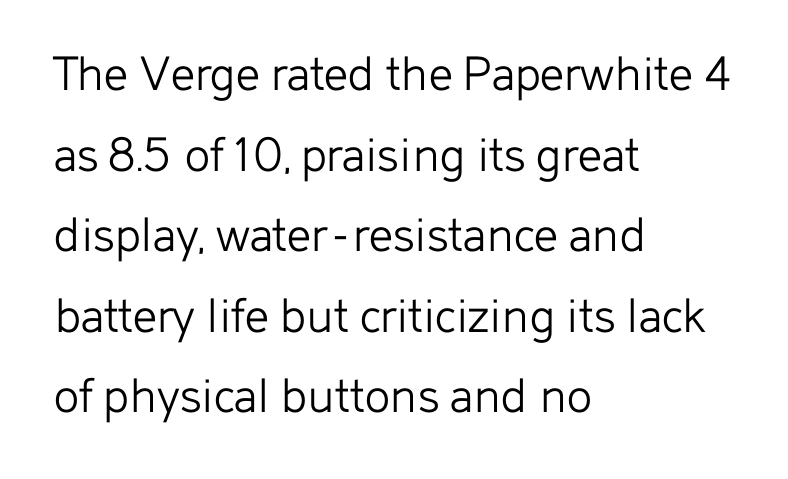
The image shows 53 px light sans-serif type, upright; set left-aligned, normal line spacing (1.52x), normal letter spacing, not underlined; low stroke contrast and a medium x-height.
